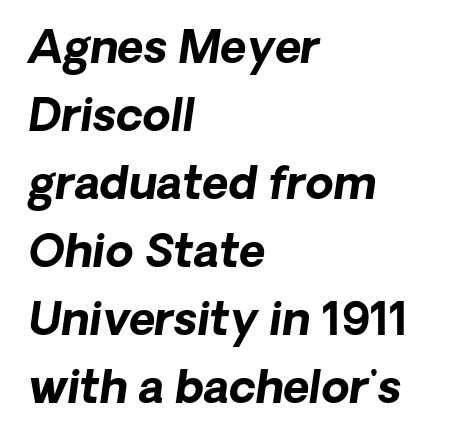
Students, this is bold: see how much ink each stroke carries. In terms of posture, this sample is oblique. What's the leading like? Ordinary, nothing unusual. These lines are rendered in a variable-pitch font.
